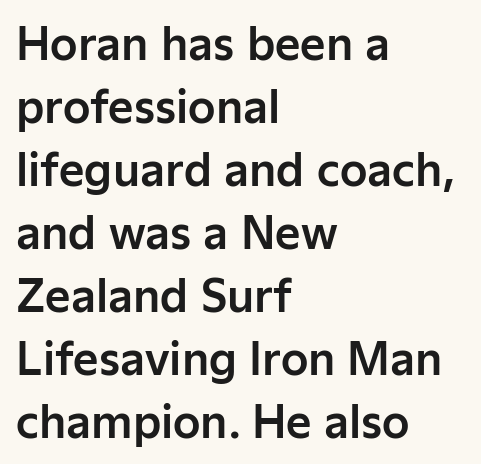
Proportional: the letters do not fall into vertical columns. This rendering features lettering with no underline. The leading is moderate, giving the passage an even texture. Ordinary non-slanted type is in use. To sum up the face: it is a sans, with no serifs. Letter spacing: default.
